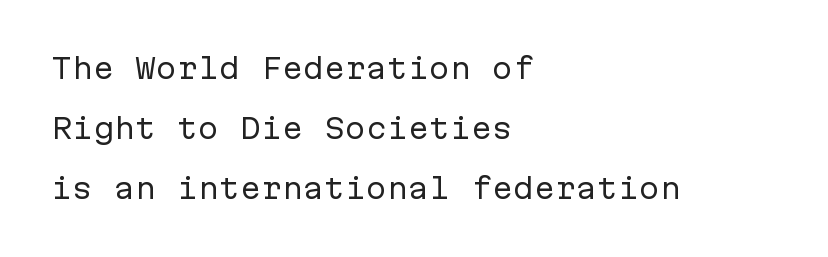
The font's upright variant was chosen for this text. A bare baseline throughout the passage. Line beginnings align vertically; line endings do not. Regarding leading, the lines here are spaced well apart.
